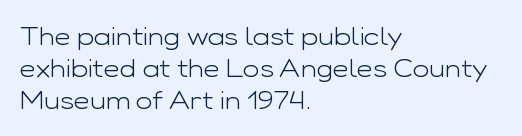
The image shows 25 px text type, upright; set left-aligned, normal line spacing (1.29x), normal letter spacing, not underlined.
